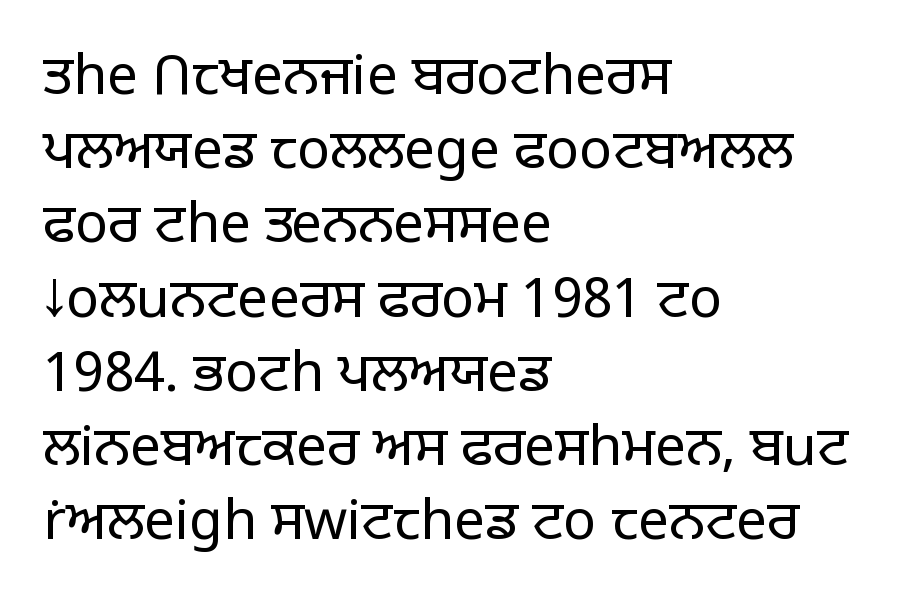
The image shows 55 px light sans-serif type, upright; set left-aligned, normal line spacing (1.35x), normal letter spacing, not underlined; low stroke contrast and a large x-height.
